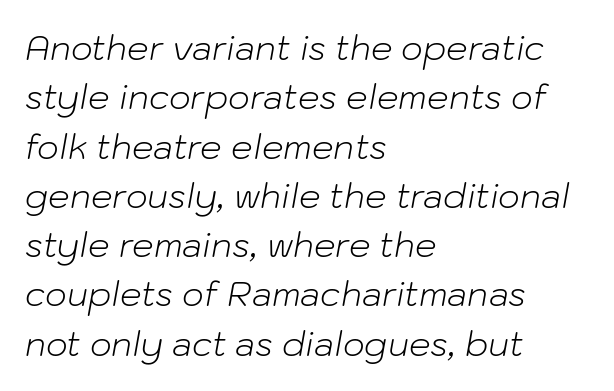
This sample uses an oblique cut, with every glyph tilted off the vertical. Vertical stems look standard width or narrower in stroke. Line beginnings align vertically; line endings do not. A typesetter would call this proportional, since set widths differ per character.
